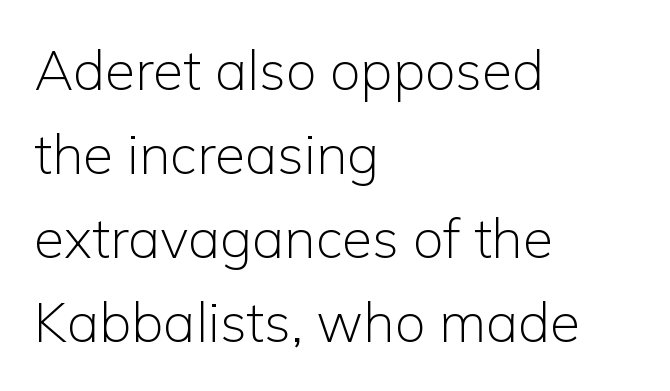
The image shows 55 px light sans-serif type, upright; set left-aligned, normal line spacing (1.53x), normal letter spacing, not underlined; low stroke contrast and a medium x-height.
